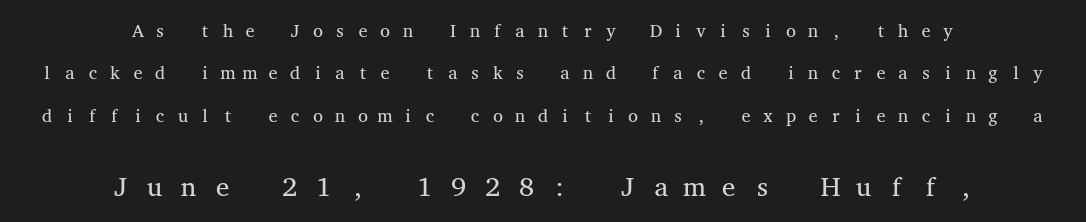
The image shows 27 px text type, upright; set centered, loose line spacing (2.36x), unusually wide letter spacing (+0.47 em), not underlined; the second (bottom) block is 1.5x larger.
